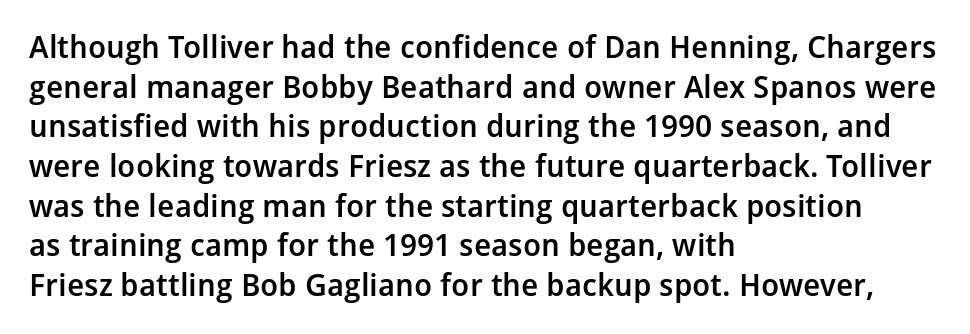
Q: Is the text bold? A: Semi-bold.
Q: Is the text italic (slanted)? A: No, it is upright.
Q: Is the typeface a serif or a sans-serif typeface? A: Sans-serif.
Q: Is the text underlined? A: No.
Q: How is the paragraph aligned? A: Left-aligned.
Q: Is the spacing between letters normal or unusually wide? A: Normal.
Q: Is the spacing between lines tight, normal or loose? A: Normal.
Q: Width (condensed, normal, or wide)? A: Normal.
Q: Stroke contrast? A: Low.
Q: x-height? A: Medium.
Q: Monospaced? A: No.
